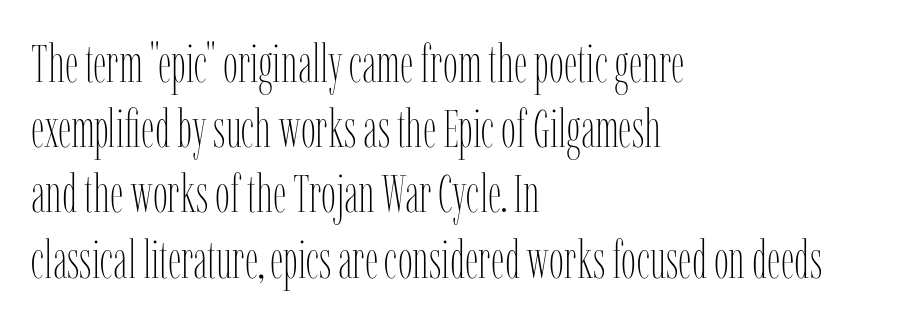
{"italic": "no", "bold": "no", "weight": "thin", "width": "condensed", "stroke_contrast": "low", "x_height": "medium", "monospaced": "no", "underline": "no", "align": "left", "line_spacing_ratio": 1.23, "letter_spacing": "normal", "letter_spacing_em": 0.0, "glyph_px": 53}
